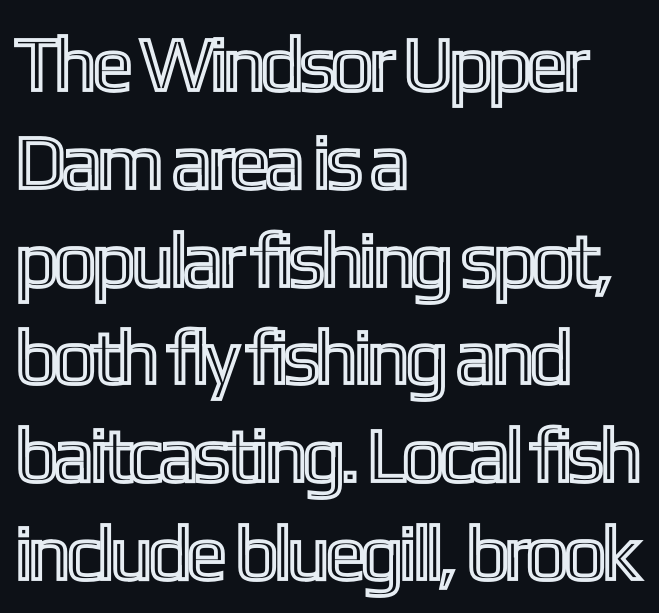
{"italic": "no", "width": "condensed", "x_height": "medium", "monospaced": "no", "underline": "no", "align": "left", "line_spacing": "normal", "line_spacing_ratio": 1.27, "letter_spacing": "normal", "letter_spacing_em": 0.0, "glyph_px": 77}
